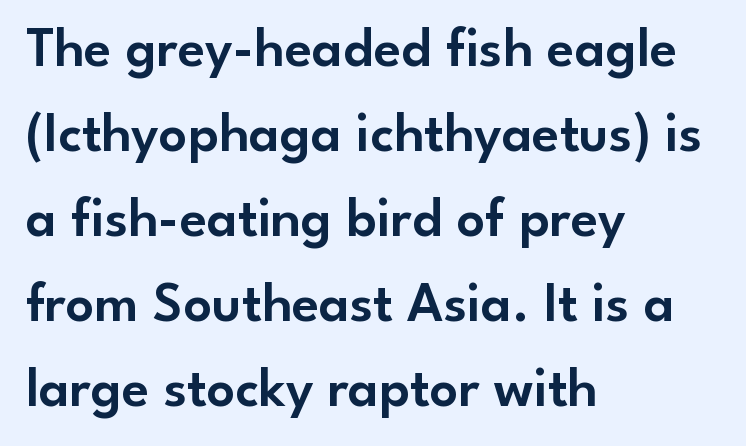
Character widths vary here, with narrow letters taking less room than wide ones. The passage shown is typeset with a sans-serif family. Does the leading feel generous? No, just average. The rendering anchors every line to the left-hand side. Nobody touched the tracking dial on this one. This sample uses an upright cut, with every glyph sitting square on the baseline.
